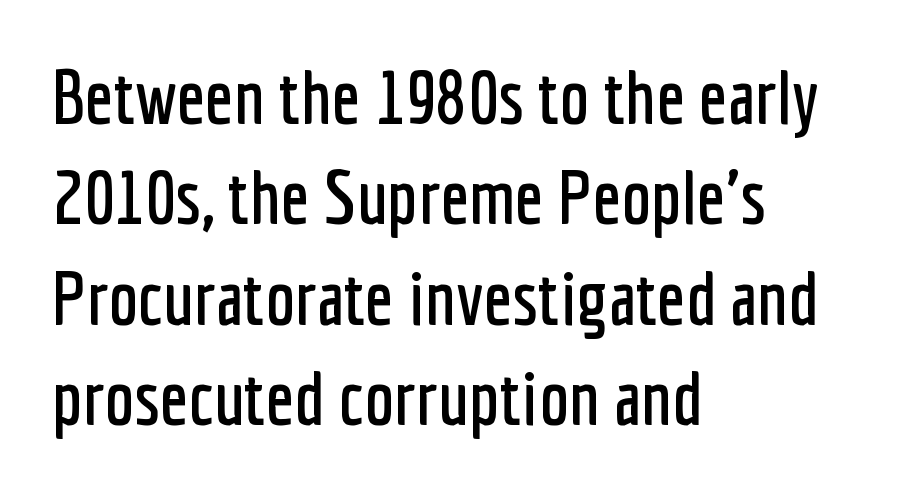
Inter-character spacing is left at the font's built-in metrics. The ragged edge is on the right, which tells us the setting is flush left. Here the designer chose a conventional face with non-uniform glyph widths. This block has exactly the height ordinary leading produces.
